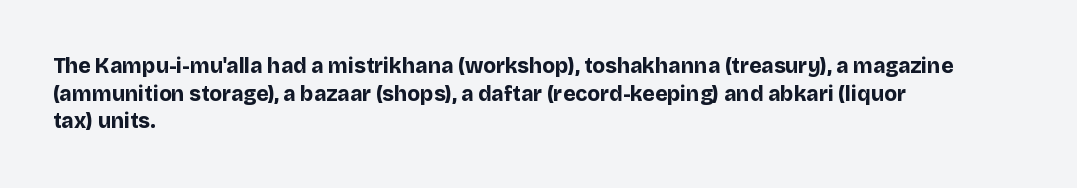
The image shows 21 px bold type, upright; set left-aligned, normal line spacing (1.31x), normal letter spacing, not underlined.
